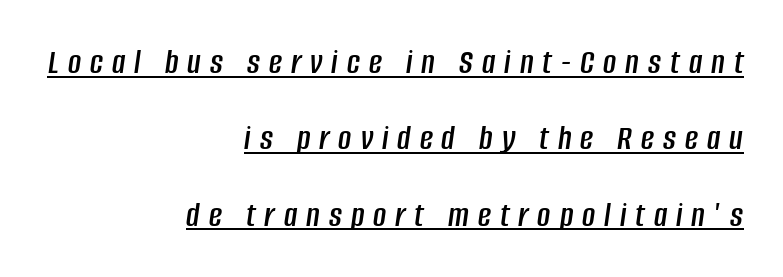
Q: Is the text italic (slanted)? A: Yes, it leans right by about 8 degrees.
Q: Is the text underlined? A: Yes.
Q: How is the paragraph aligned? A: Right-aligned.
Q: Is the spacing between letters normal or unusually wide? A: Unusually wide.
Q: Is the spacing between lines tight, normal or loose? A: Loose.
Q: Width (condensed, normal, or wide)? A: Condensed.
Q: Stroke contrast? A: Low.
Q: x-height? A: Large.
Q: Monospaced? A: No.
